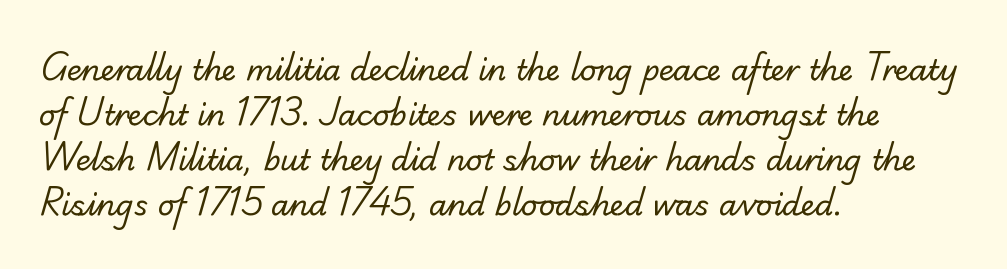
Each stroke keeps to a modest, everyday thickness or less. The space directly below the letters is spotless. Here the designer chose a conventional face with non-uniform glyph widths. The text was rendered using a seriffed face with decorative stroke endings. These lines sit exactly where default settings would place them.
